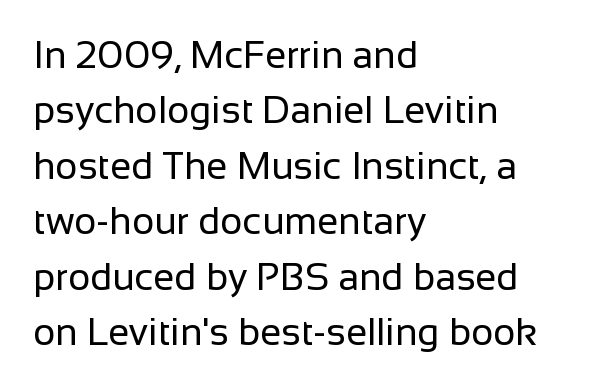
No letter is thick-stroked: the sample isn't bold. Unlike a traditional serif, this face leaves its strokes unadorned. The rendering uses natural spacing where letterforms have individual widths. Underline: absent. Tall strokes in this sample are plumb rather than angled.
